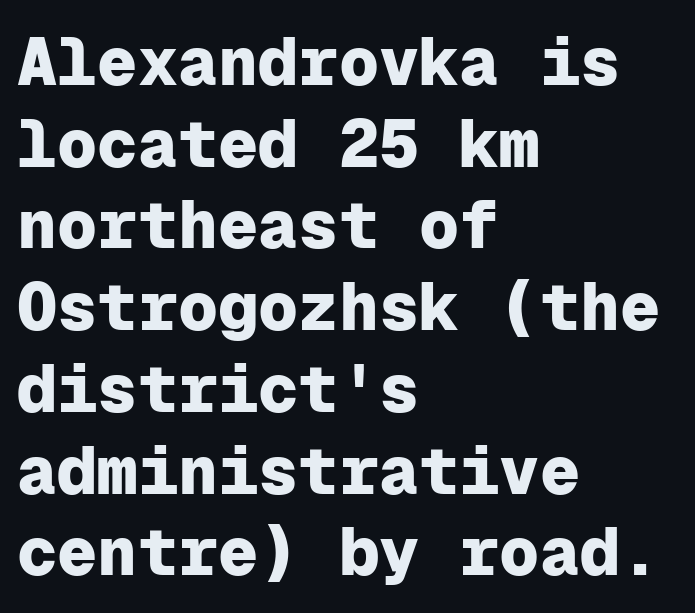
{"serif": "no", "italic": "no", "bold": "yes", "weight": "heavy", "width": "normal", "stroke_contrast": "low", "x_height": "medium", "monospaced": "yes", "underline": "no", "align": "left", "line_spacing_ratio": 1.22, "letter_spacing": "normal", "letter_spacing_em": 0.0, "glyph_px": 67}
